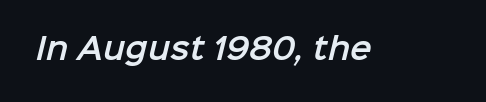
The image shows 29 px sans-serif type; set normal letter spacing, not underlined; low stroke contrast and a medium x-height.
